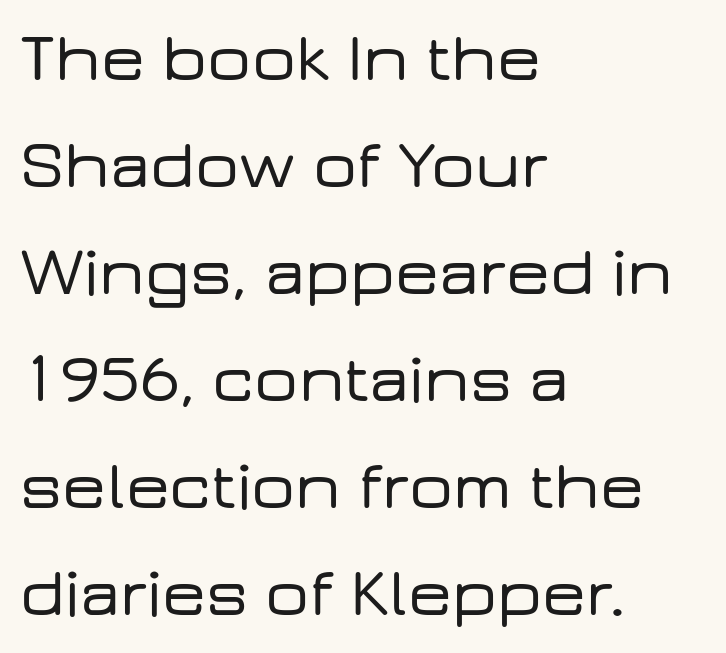
The image shows 69 px wide sans-serif type, upright; set left-aligned, normal line spacing (1.55x), normal letter spacing, not underlined; low stroke contrast and a medium x-height.
